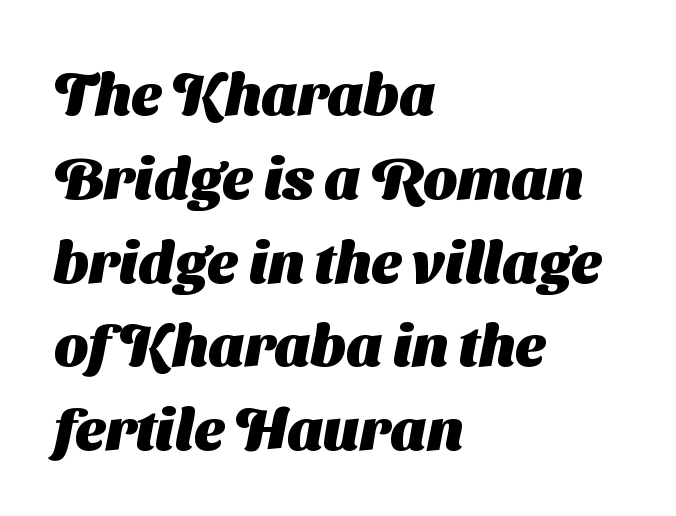
{"serif": "no", "bold": "yes", "weight": "heavy", "width": "normal", "stroke_contrast": "medium", "x_height": "medium", "monospaced": "no", "underline": "no", "align": "left", "line_spacing": "normal", "line_spacing_ratio": 1.42, "letter_spacing": "normal", "letter_spacing_em": 0.0, "glyph_px": 59}
